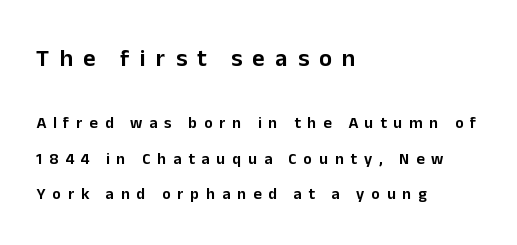
Q: Is the text italic (slanted)? A: No, it is upright.
Q: Is the text underlined? A: No.
Q: How is the paragraph aligned? A: Left-aligned.
Q: Is the spacing between letters normal or unusually wide? A: Unusually wide.
Q: Is the spacing between lines tight, normal or loose? A: Loose.
Q: Which block of text is set in a larger size, the first (top) or the second (bottom)? A: The first (top) one.
